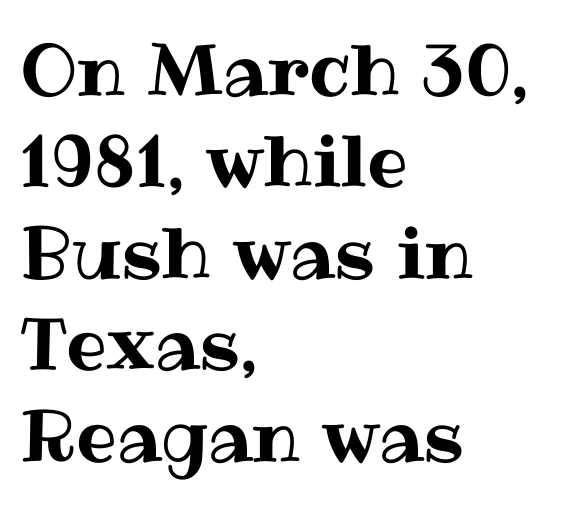
{"italic": "no", "width": "normal", "stroke_contrast": "medium", "x_height": "medium", "monospaced": "no", "underline": "no", "align": "left", "line_spacing": "normal", "line_spacing_ratio": 1.27, "letter_spacing": "normal", "letter_spacing_em": 0.0, "glyph_px": 72}
